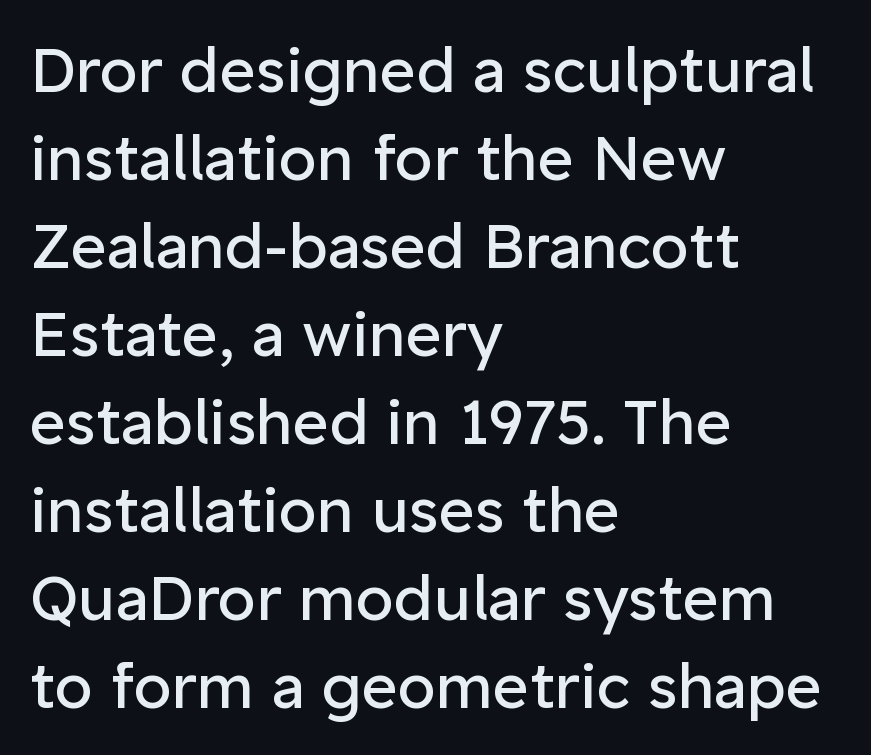
The image shows 62 px regular-weight sans-serif type, upright; set left-aligned, normal line spacing (1.42x), normal letter spacing, not underlined; low stroke contrast and a medium x-height.
